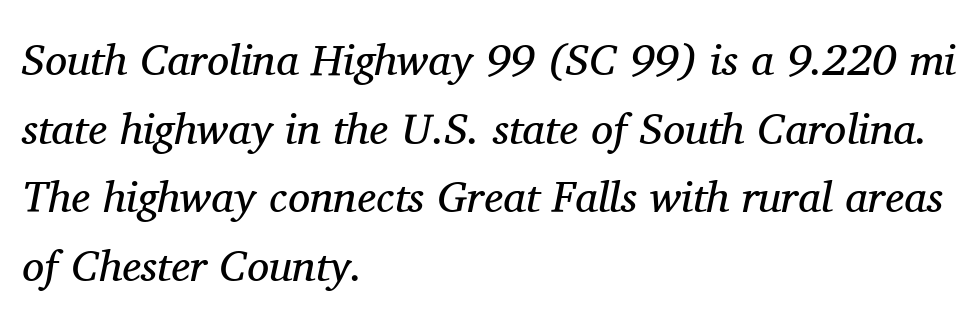
The letters carry serifs — small finishing strokes at the ends of their stems. The passage is arranged the way most books set body copy — flush left. Type without underlining. This reads as an unemphasized weight, regular at the heaviest.
